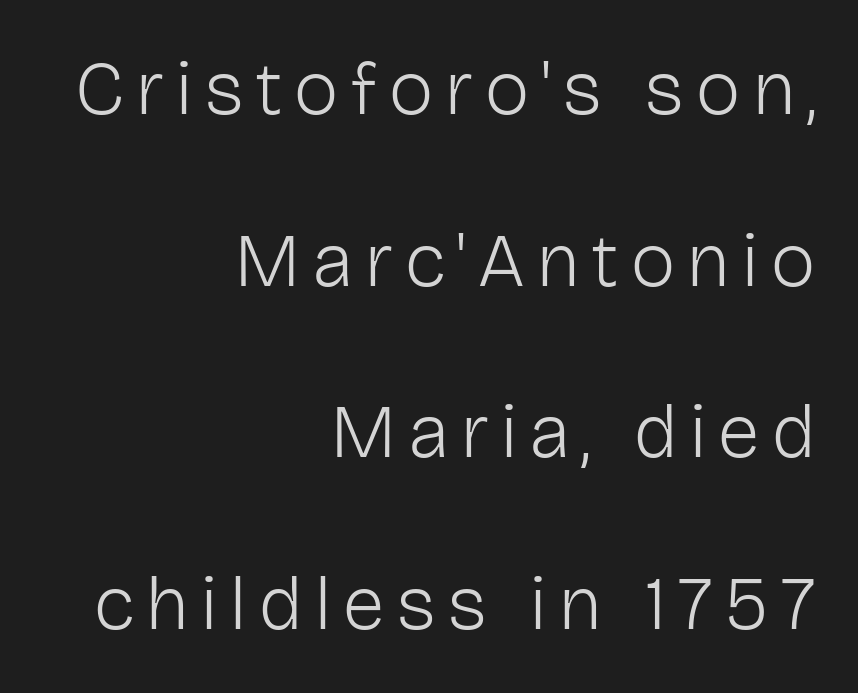
The image shows 77 px light sans-serif type, upright; set right-aligned, loose line spacing (2.23x), not underlined; low stroke contrast and a medium x-height.
